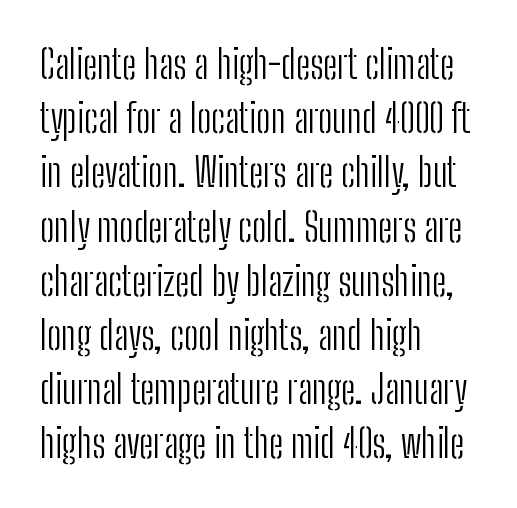
Q: Is the text bold? A: No.
Q: Is the text italic (slanted)? A: No, it is upright.
Q: Is the typeface a serif or a sans-serif typeface? A: Sans-serif.
Q: Is the text underlined? A: No.
Q: How is the paragraph aligned? A: Left-aligned.
Q: Is the spacing between letters normal or unusually wide? A: Normal.
Q: Is the spacing between lines tight, normal or loose? A: Normal.
Q: Width (condensed, normal, or wide)? A: Condensed.
Q: Stroke contrast? A: Low.
Q: x-height? A: Medium.
Q: Monospaced? A: No.
